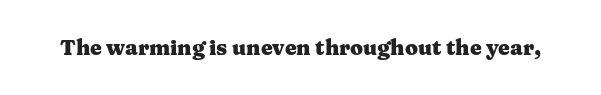
The image shows 21 px bold type, upright; set normal letter spacing, not underlined.
